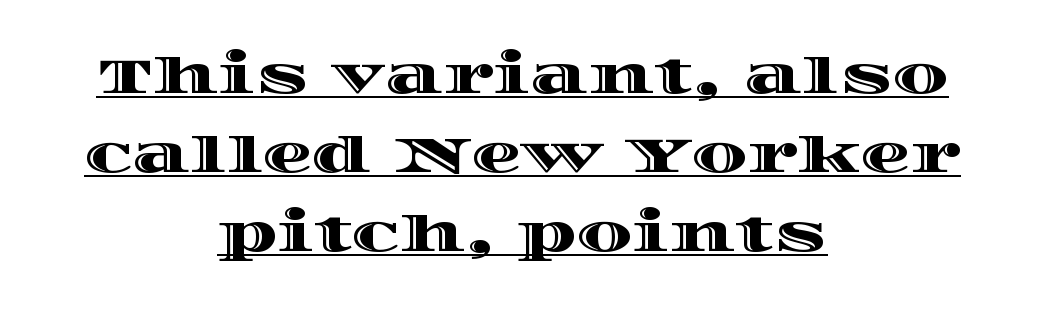
The image shows 50 px wide type, upright; set centered, normal line spacing (1.58x), normal letter spacing, underlined; a large x-height.
